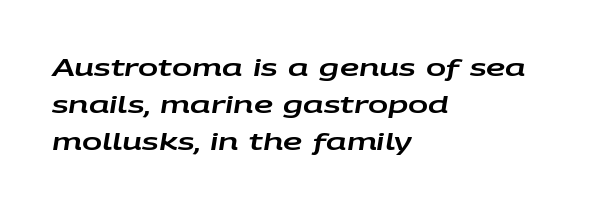
{"italic": "yes", "lean": "right", "slant_degrees": 9, "underline": "no", "align": "left", "line_spacing": "normal", "line_spacing_ratio": 1.54, "letter_spacing": "normal", "letter_spacing_em": 0.0, "glyph_px": 24}
